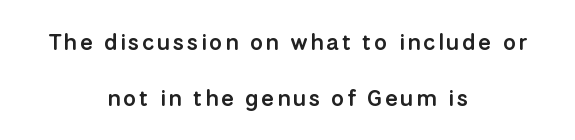
{"italic": "no", "bold": "semi", "underline": "no", "align": "center", "line_spacing": "loose", "line_spacing_ratio": 2.44, "glyph_px": 23}
